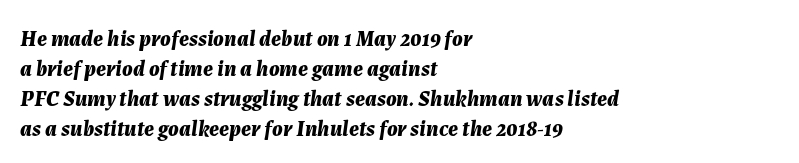
{"italic": "yes", "lean": "right", "slant_degrees": 7, "bold": "yes", "underline": "no", "align": "left", "line_spacing": "normal", "line_spacing_ratio": 1.36, "letter_spacing": "normal", "letter_spacing_em": 0.0, "glyph_px": 22}
